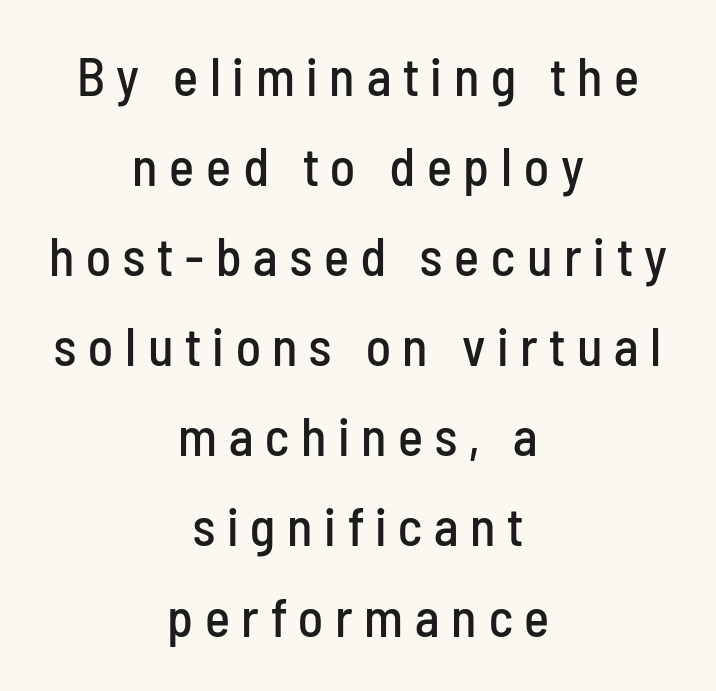
The image shows 53 px condensed sans-serif type, upright; set centered, normal line spacing (1.7x), unusually wide letter spacing (+0.22 em), not underlined; low stroke contrast and a medium x-height.
